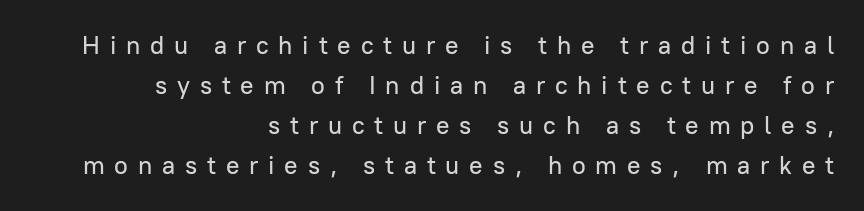
Every character sits straight up, as roman type does. Normally led — the rows are evenly, conventionally spaced. The baseline area is clear. Words appear elongated and porous because spacing is wide. Is the block centered? No — it sits flush against the right margin.
